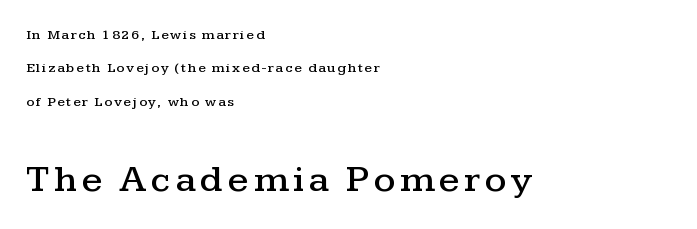
The gap between lines stays unmarked. Look at the bottom of the vertical strokes: they flare into serifs here. Each line starts at the same left margin while the right side varies. You could fit nearly another row in the gap between these rows.
